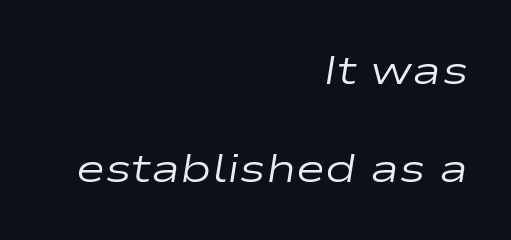
Q: Is the text bold? A: No.
Q: Is the text italic (slanted)? A: Yes, it leans right by about 9 degrees.
Q: Is the text underlined? A: No.
Q: How is the paragraph aligned? A: Right-aligned.
Q: Is the spacing between letters normal or unusually wide? A: Normal.
Q: Is the spacing between lines tight, normal or loose? A: Loose.
Q: Width (condensed, normal, or wide)? A: Wide.
Q: Stroke contrast? A: Low.
Q: x-height? A: Medium.
Q: Monospaced? A: No.
